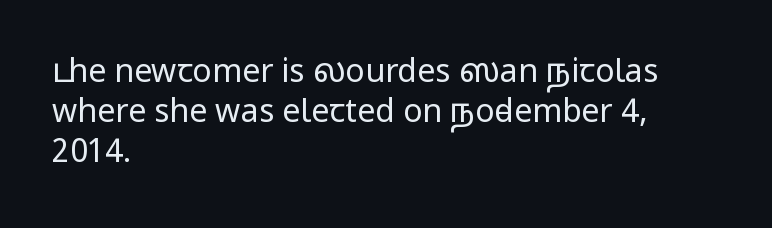
The image shows 32 px regular-weight, condensed sans-serif type, upright; set left-aligned, normal line spacing (1.25x), normal letter spacing, not underlined; low stroke contrast and a large x-height.
